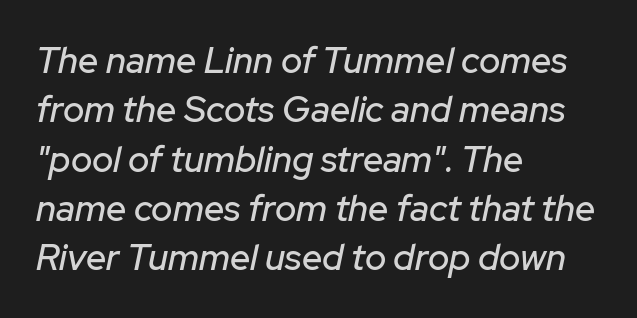
{"italic": "yes", "lean": "right", "slant_degrees": 12, "width": "normal", "stroke_contrast": "low", "x_height": "medium", "monospaced": "no", "underline": "no", "align": "left", "line_spacing": "normal", "line_spacing_ratio": 1.37, "letter_spacing": "normal", "letter_spacing_em": 0.0, "glyph_px": 36}
